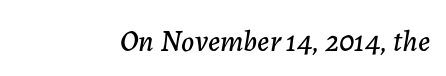
The image shows 30 px text type, italic (leaning right); set right-aligned, normal letter spacing, not underlined; low stroke contrast and a medium x-height.
